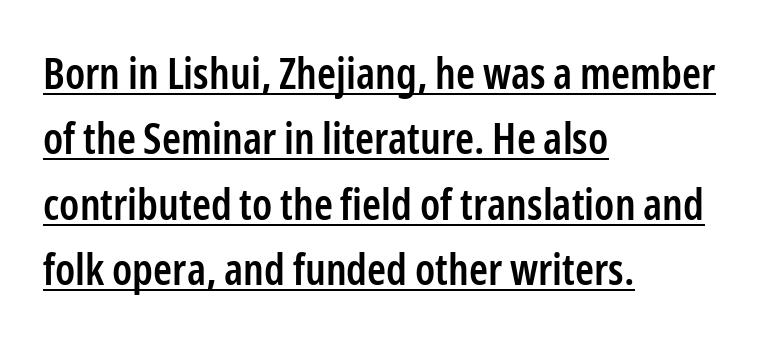
Q: Is the text bold? A: Semi-bold.
Q: Is the text italic (slanted)? A: No, it is upright.
Q: Is the typeface a serif or a sans-serif typeface? A: Sans-serif.
Q: Is the text underlined? A: Yes.
Q: How is the paragraph aligned? A: Left-aligned.
Q: Is the spacing between letters normal or unusually wide? A: Normal.
Q: Is the spacing between lines tight, normal or loose? A: Normal.
Q: Width (condensed, normal, or wide)? A: Condensed.
Q: Stroke contrast? A: Low.
Q: x-height? A: Medium.
Q: Monospaced? A: No.
